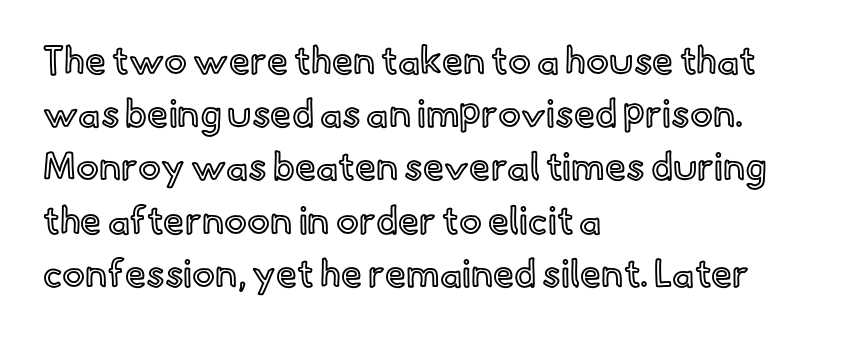
Q: Is the text italic (slanted)? A: No, it is upright.
Q: Is the text underlined? A: No.
Q: How is the paragraph aligned? A: Left-aligned.
Q: Is the spacing between letters normal or unusually wide? A: Normal.
Q: Is the spacing between lines tight, normal or loose? A: Normal.
Q: Width (condensed, normal, or wide)? A: Normal.
Q: x-height? A: Small.
Q: Monospaced? A: No.
